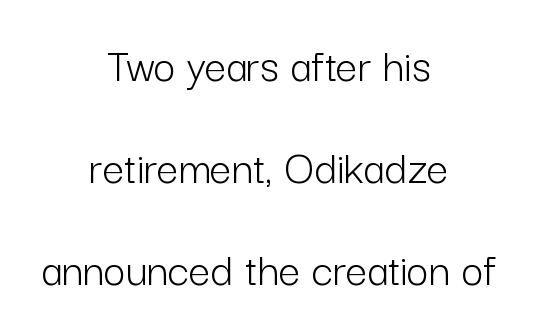
The image shows 48 px light sans-serif type, upright; set centered, loose line spacing (2.13x), normal letter spacing, not underlined; low stroke contrast and a medium x-height.
